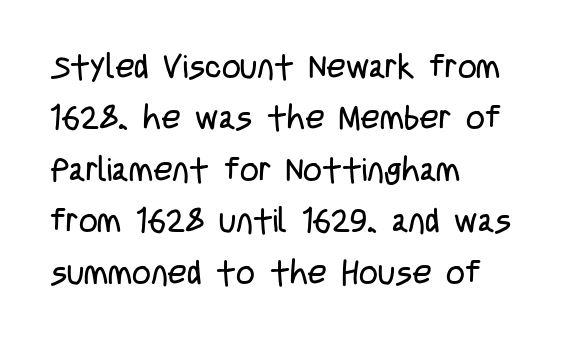
Check where the strokes stop: nothing finishes them off — pure sans. The words here are not underlined. How are the letters spaced? Ordinarily, with no added tracking. Varying glyph widths throughout — classic text-font behaviour. If you drew a ruler down the left edge, every line would touch it.
